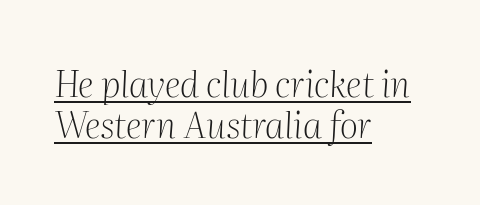
Q: Is the text bold? A: No.
Q: Is the text italic (slanted)? A: Yes, it leans right by about 2 degrees.
Q: Is the typeface a serif or a sans-serif typeface? A: Serif.
Q: Is the text underlined? A: Yes.
Q: How is the paragraph aligned? A: Left-aligned.
Q: Is the spacing between letters normal or unusually wide? A: Normal.
Q: Is the spacing between lines tight, normal or loose? A: Tight.
Q: Width (condensed, normal, or wide)? A: Normal.
Q: Stroke contrast? A: Medium.
Q: x-height? A: Medium.
Q: Monospaced? A: No.
